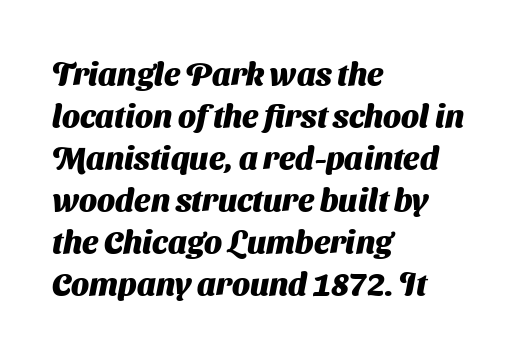
The image shows 32 px heavy sans-serif type; set left-aligned, normal line spacing (1.31x), normal letter spacing, not underlined; medium stroke contrast and a medium x-height.
